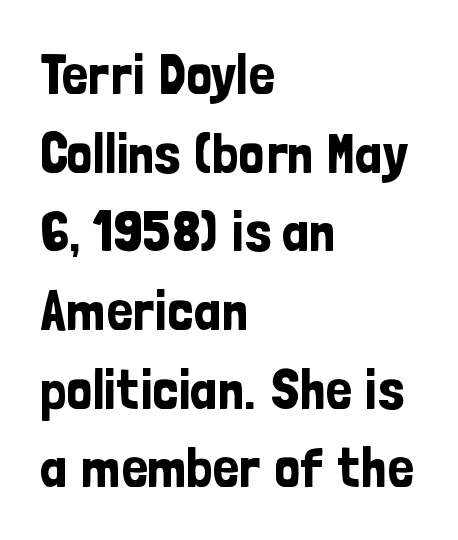
Leading: standard. This sample uses plain, unmodified letter spacing. The letters advance in unequal steps, a hallmark of proportional type. Posture: straight, roman, zero tilt. Typographically, this falls in the sans-serif category.
